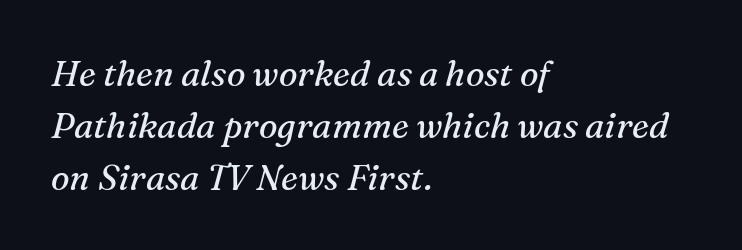
Q: Is the text bold? A: No.
Q: Is the text italic (slanted)? A: Yes, it leans right by about 16 degrees.
Q: Is the typeface a serif or a sans-serif typeface? A: Serif.
Q: Is the text underlined? A: No.
Q: How is the paragraph aligned? A: Left-aligned.
Q: Is the spacing between letters normal or unusually wide? A: Normal.
Q: Is the spacing between lines tight, normal or loose? A: Normal.
Q: Width (condensed, normal, or wide)? A: Normal.
Q: Stroke contrast? A: Medium.
Q: x-height? A: Medium.
Q: Monospaced? A: No.
